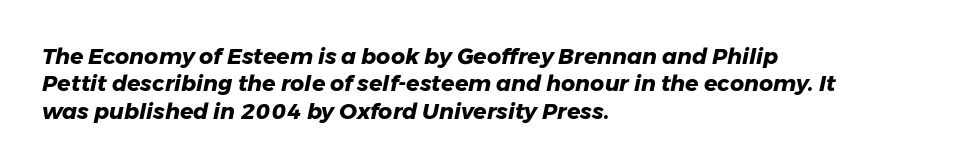
The image shows 22 px bold type, italic (leaning right); set left-aligned, line spacing 1.24x, normal letter spacing, not underlined.
